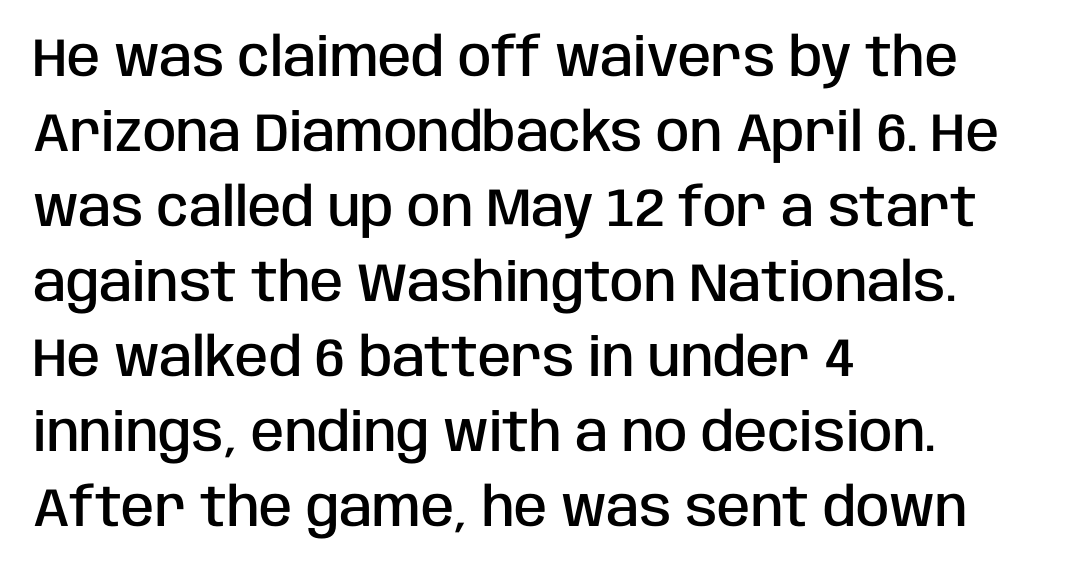
{"serif": "no", "italic": "no", "bold": "semi", "weight": "semibold", "width": "condensed", "stroke_contrast": "low", "x_height": "large", "monospaced": "no", "underline": "no", "align": "left", "line_spacing": "normal", "line_spacing_ratio": 1.39, "letter_spacing": "normal", "letter_spacing_em": 0.0, "glyph_px": 54}
